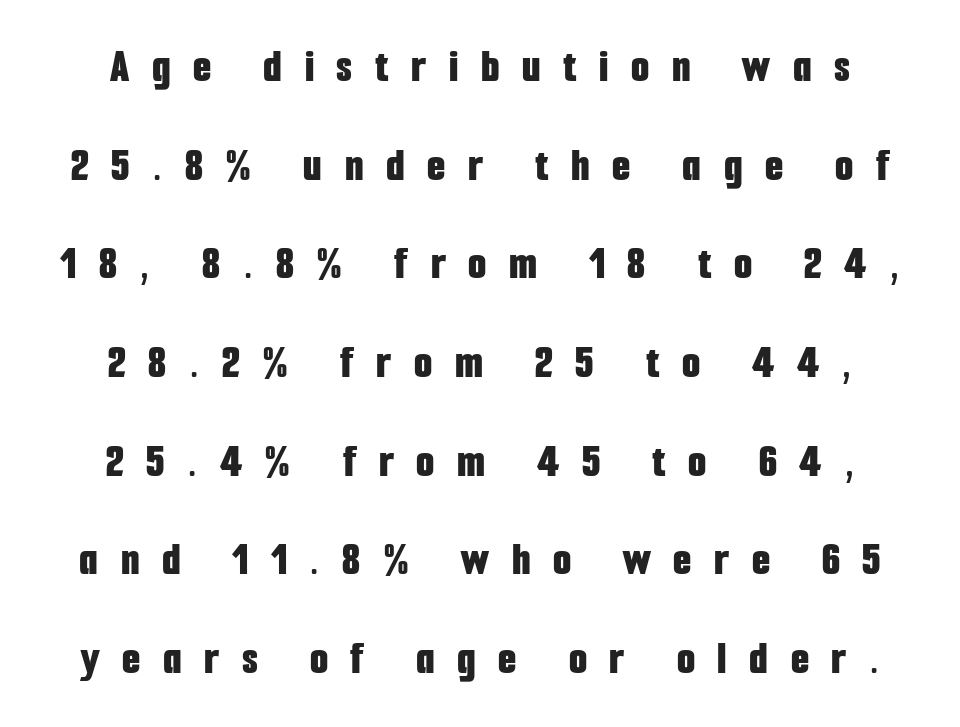
Q: Is the text bold? A: Yes.
Q: Is the text italic (slanted)? A: No, it is upright.
Q: Is the typeface a serif or a sans-serif typeface? A: Sans-serif.
Q: Is the text underlined? A: No.
Q: How is the paragraph aligned? A: Centered.
Q: Is the spacing between letters normal or unusually wide? A: Unusually wide.
Q: Is the spacing between lines tight, normal or loose? A: Loose.
Q: Width (condensed, normal, or wide)? A: Condensed.
Q: Stroke contrast? A: Low.
Q: x-height? A: Medium.
Q: Monospaced? A: No.
